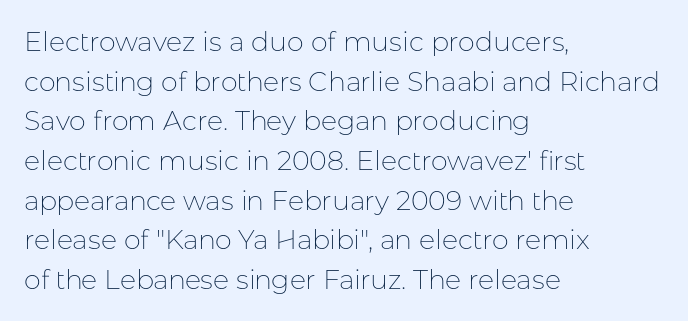
The image shows 27 px text type, upright; set left-aligned, normal line spacing (1.47x), normal letter spacing, not underlined.
